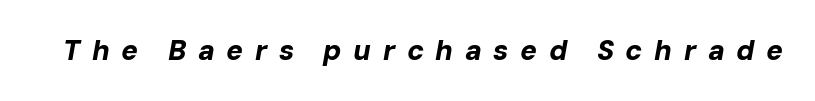
Would a proofreader flag this as italicized? Yes. Heft: maximum for text — a bold. Think of a printed novel: that variable character pitch is what you see here. Observe the wide spacing: letters keep a clear distance from each other.
